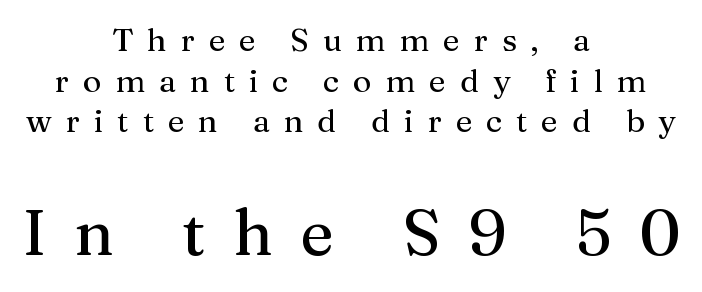
Q: Is the text italic (slanted)? A: No, it is upright.
Q: Is the typeface a serif or a sans-serif typeface? A: Serif.
Q: Is the text underlined? A: No.
Q: How is the paragraph aligned? A: Centered.
Q: Is the spacing between letters normal or unusually wide? A: Unusually wide.
Q: Is the spacing between lines tight, normal or loose? A: Normal.
Q: Which block of text is set in a larger size, the first (top) or the second (bottom)? A: The second (bottom) one.
Q: Width (condensed, normal, or wide)? A: Normal.
Q: Stroke contrast? A: Medium.
Q: x-height? A: Medium.
Q: Monospaced? A: No.
